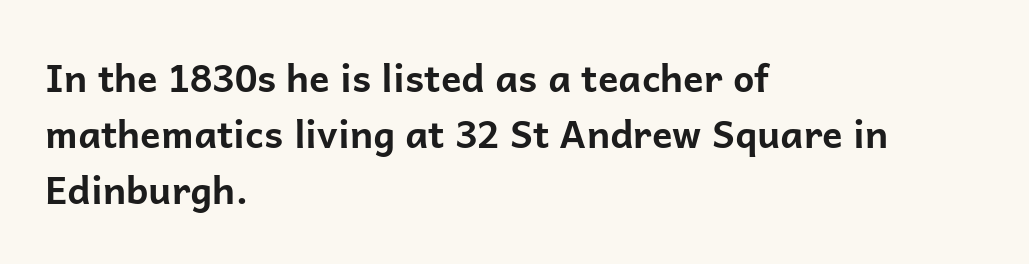
The rows are spaced the way most documents space them. If you drew a line through each stem, it would be perfectly vertical. Nothing unusual about the tracking: characters are spaced as the font intends. Is this a fixed-width face? No — the glyphs have proportional, varying widths.
